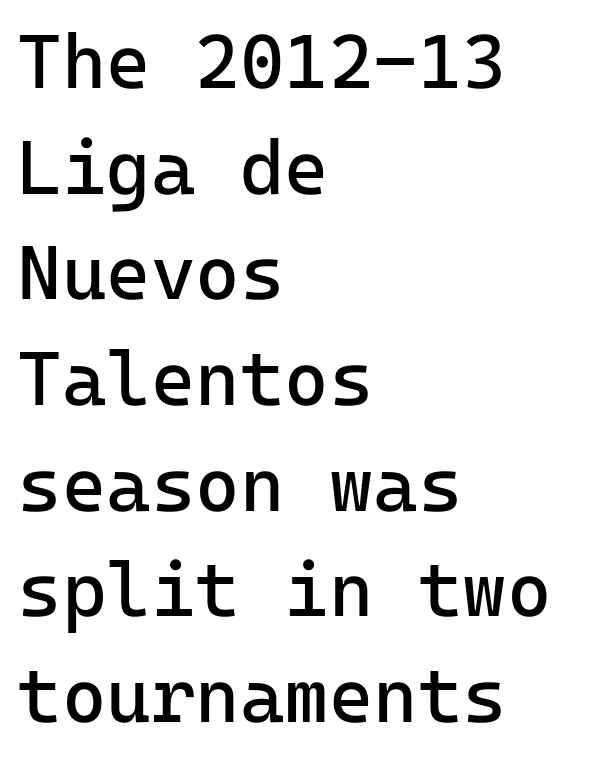
Rows of type keep a routine distance in the vertical direction. A typesetter would label this face a sans. If you drew a ruler down the left edge, every line would touch it. Only glyphs here, with clear space below each row. Upright lettering throughout. Heaviness? Minimal to ordinary, like unemphasized prose.
